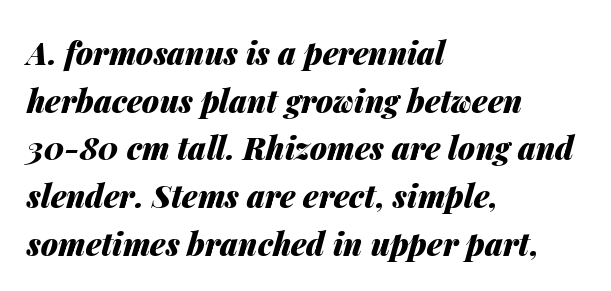
There's an unmistakable incline to the writing here. Is the type bold? Yes — the strokes are clearly thick and heavy. Reading down the column, the eye jumps a familiar distance to each next line. Here the designer chose a conventional face with non-uniform glyph widths. Layout note: lines flush left.
